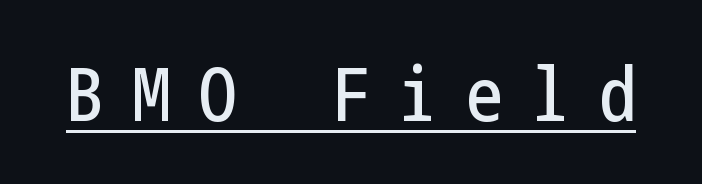
{"serif": "no", "italic": "no", "width": "condensed", "stroke_contrast": "low", "x_height": "medium", "underline": "yes", "letter_spacing": "wide", "letter_spacing_em": 0.4, "glyph_px": 74}
